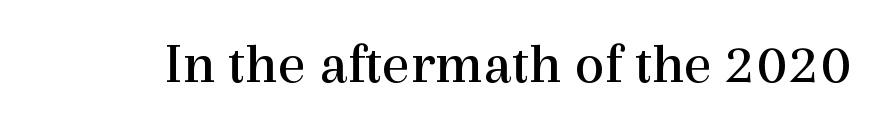
Q: Is the text bold? A: No.
Q: Is the text italic (slanted)? A: No, it is upright.
Q: Is the typeface a serif or a sans-serif typeface? A: Serif.
Q: Is the text underlined? A: No.
Q: Is the spacing between letters normal or unusually wide? A: Normal.
Q: Width (condensed, normal, or wide)? A: Normal.
Q: x-height? A: Medium.
Q: Monospaced? A: No.
